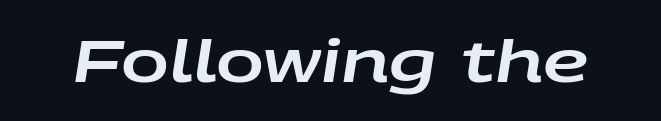
Note the varied advance widths — an 'i' is clearly narrower than an 'm'. The face used here is rendered with its standard letterfit. Lines of text with bare space underneath. If you drew a line through each stem, it would be angled.
